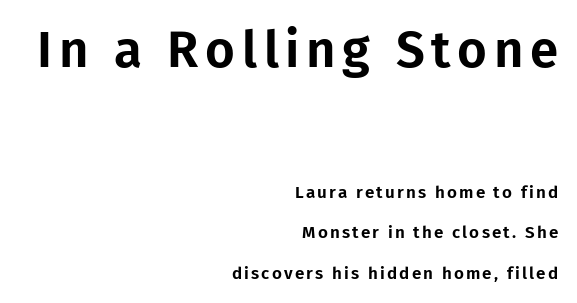
Q: Is the text italic (slanted)? A: No, it is upright.
Q: Is the typeface a serif or a sans-serif typeface? A: Sans-serif.
Q: Is the text underlined? A: No.
Q: How is the paragraph aligned? A: Right-aligned.
Q: Is the spacing between lines tight, normal or loose? A: Loose.
Q: Which block of text is set in a larger size, the first (top) or the second (bottom)? A: The first (top) one.
Q: Width (condensed, normal, or wide)? A: Normal.
Q: Stroke contrast? A: Low.
Q: x-height? A: Medium.
Q: Monospaced? A: No.
